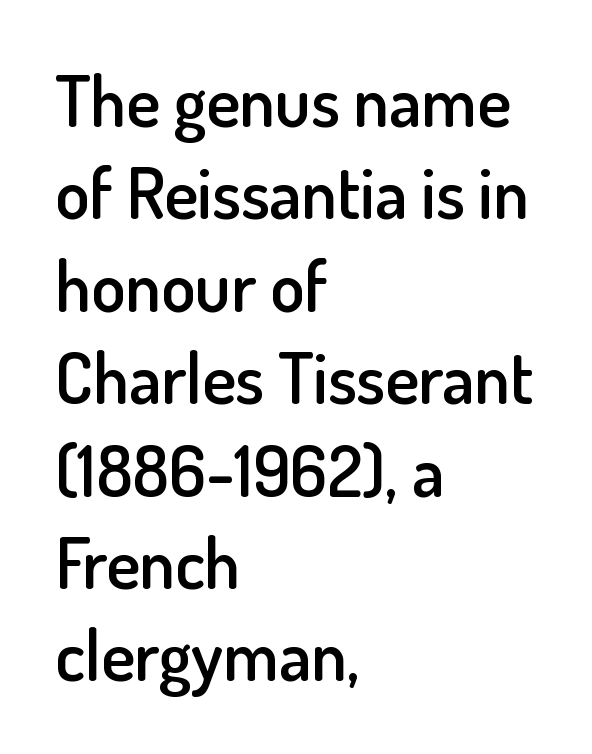
You could not count columns in this text — the font is proportionally spaced. Check the space under the baseline: it is left empty. No feet cap the strokes, marking this as sans-serif type. If you drew a ruler down the left edge, every line would touch it.
